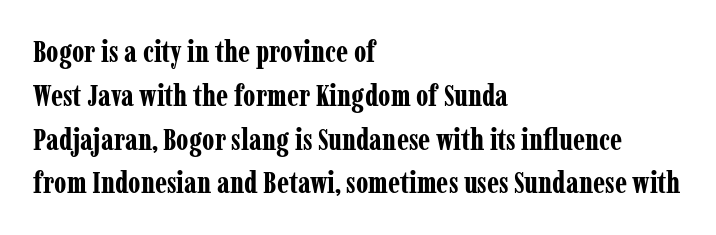
{"serif": "yes", "italic": "no", "bold": "yes", "weight": "bold", "width": "condensed", "stroke_contrast": "low", "x_height": "medium", "monospaced": "no", "underline": "no", "align": "left", "line_spacing": "normal", "line_spacing_ratio": 1.46, "letter_spacing": "normal", "letter_spacing_em": 0.0, "glyph_px": 30}
